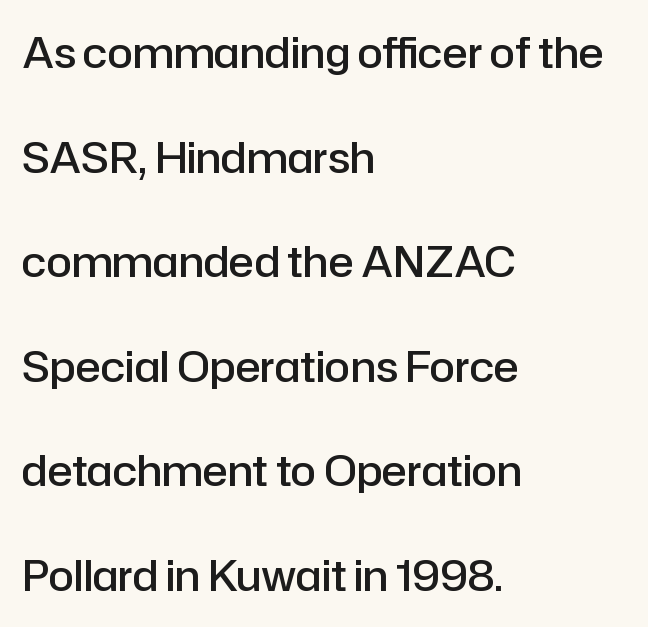
Q: Is the text bold? A: Semi-bold.
Q: Is the text italic (slanted)? A: No, it is upright.
Q: Is the typeface a serif or a sans-serif typeface? A: Sans-serif.
Q: Is the text underlined? A: No.
Q: How is the paragraph aligned? A: Left-aligned.
Q: Is the spacing between letters normal or unusually wide? A: Normal.
Q: Is the spacing between lines tight, normal or loose? A: Loose.
Q: Width (condensed, normal, or wide)? A: Normal.
Q: Stroke contrast? A: Low.
Q: x-height? A: Medium.
Q: Monospaced? A: No.
